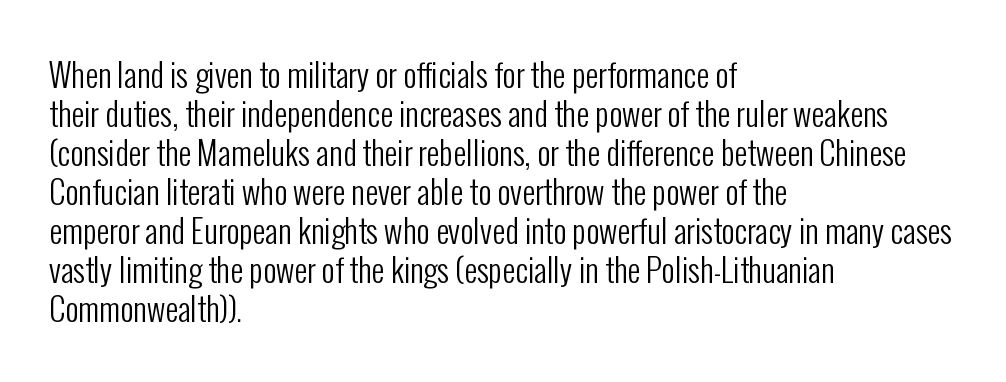
{"serif": "no", "italic": "no", "bold": "no", "weight": "regular", "width": "condensed", "stroke_contrast": "low", "x_height": "medium", "monospaced": "no", "underline": "no", "align": "left", "line_spacing_ratio": 1.22, "letter_spacing": "normal", "letter_spacing_em": 0.0, "glyph_px": 32}
